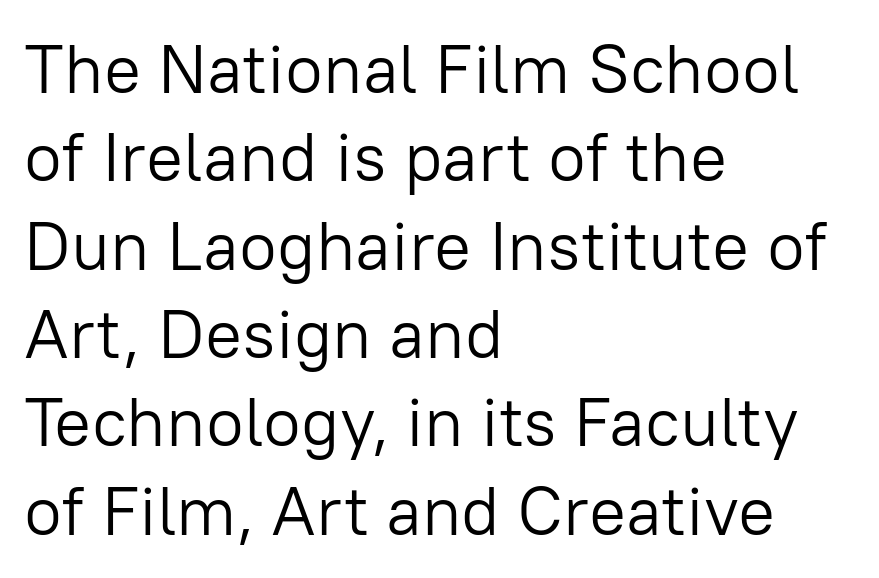
Does extra space separate the letters? No, they use regular spacing. Observe the absence of serifs on each vertical stroke in this sample. Normally led — the rows are evenly, conventionally spaced. Line starts are locked; line ends wander.
